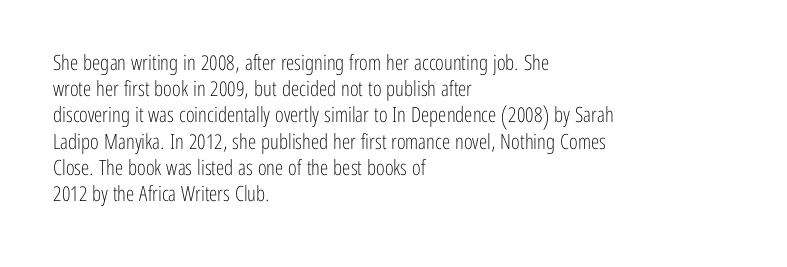
Q: Is the text bold? A: No.
Q: Is the text italic (slanted)? A: No, it is upright.
Q: Is the text underlined? A: No.
Q: How is the paragraph aligned? A: Left-aligned.
Q: Is the spacing between letters normal or unusually wide? A: Normal.
Q: Is the spacing between lines tight, normal or loose? A: Normal.
